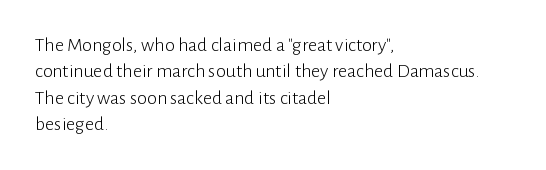
The image shows 20 px text type, upright; set left-aligned, normal line spacing (1.32x), normal letter spacing, not underlined.
